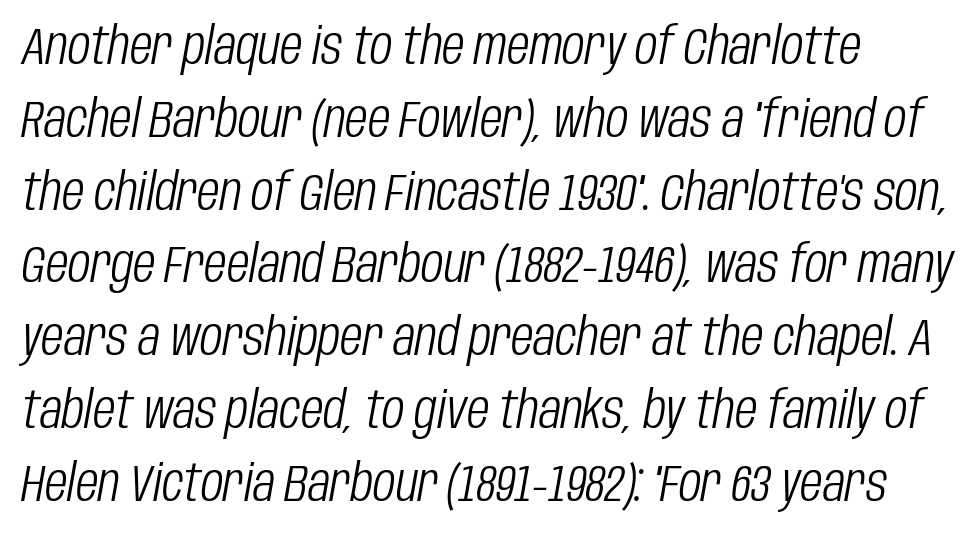
The vertical gap from one line to the next is medium. No heavy texture on the line: the type isn't bold. The foot of each line stays bare and open. Each line starts at the same left margin while the right side varies.
